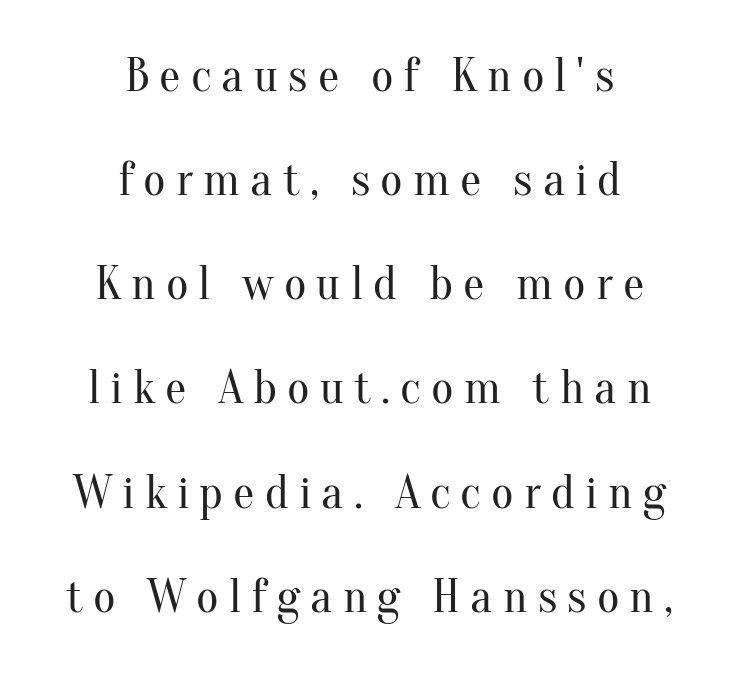
The image shows 48 px regular-weight serif type, upright; set centered, loose line spacing (2.17x), unusually wide letter spacing (+0.21 em), not underlined; medium stroke contrast and a small x-height.
